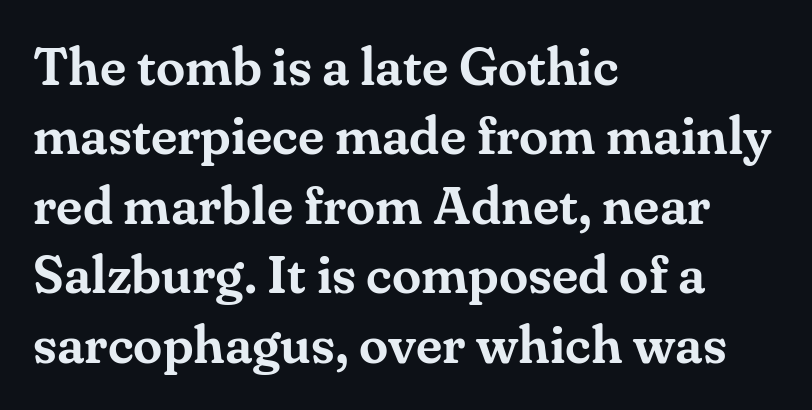
Q: Is the text italic (slanted)? A: No, it is upright.
Q: Is the typeface a serif or a sans-serif typeface? A: Serif.
Q: Is the text underlined? A: No.
Q: How is the paragraph aligned? A: Left-aligned.
Q: Is the spacing between letters normal or unusually wide? A: Normal.
Q: Is the spacing between lines tight, normal or loose? A: Normal.
Q: Width (condensed, normal, or wide)? A: Normal.
Q: Stroke contrast? A: Medium.
Q: x-height? A: Small.
Q: Monospaced? A: No.
